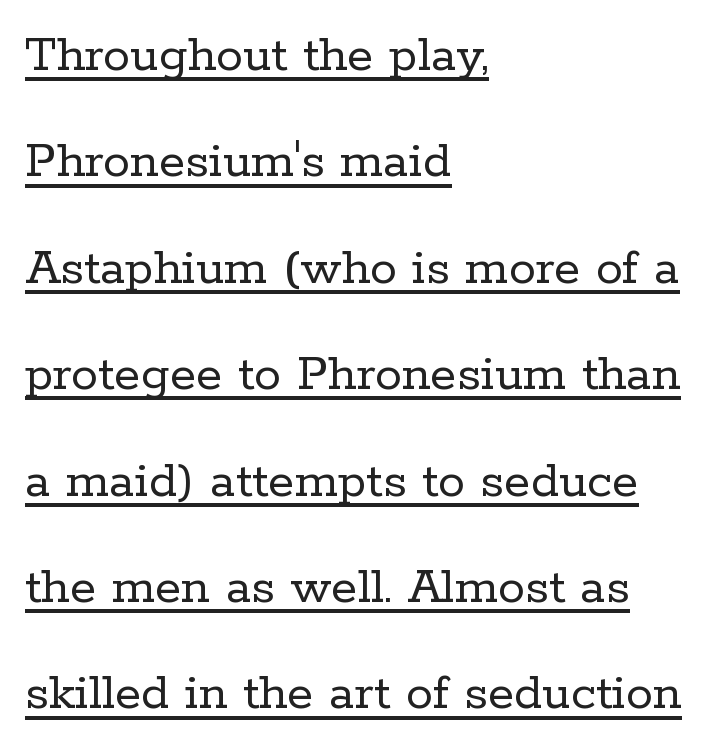
Layout note: lines flush left. Nope, not italic — everything's standing straight. Note the varied advance widths — an 'i' is clearly narrower than an 'm'. This rendering features underlined lettering. In terms of letterspacing, this is plain default setting. The strokes carry an ordinary text weight at most.
